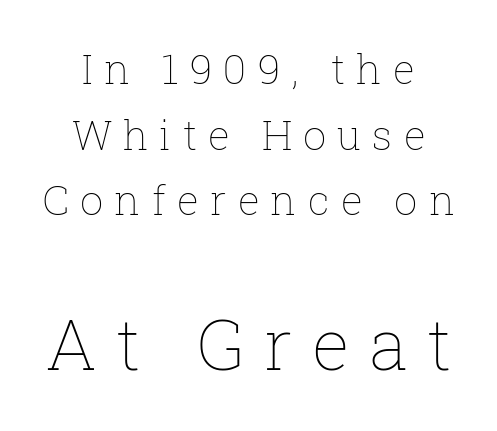
The image shows 71 px thin type, upright; set centered, normal line spacing (1.6x), unusually wide letter spacing (+0.27 em), not underlined; the second (bottom) block is 1.73x larger; low stroke contrast and a medium x-height.
